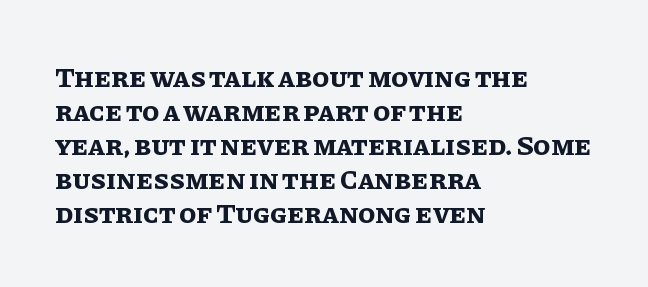
Inter-character spacing is left at the font's built-in metrics. The typesetter chose a ragged-right arrangement here. The string is rendered with underlining switched off. The font's upright variant was chosen for this text.
